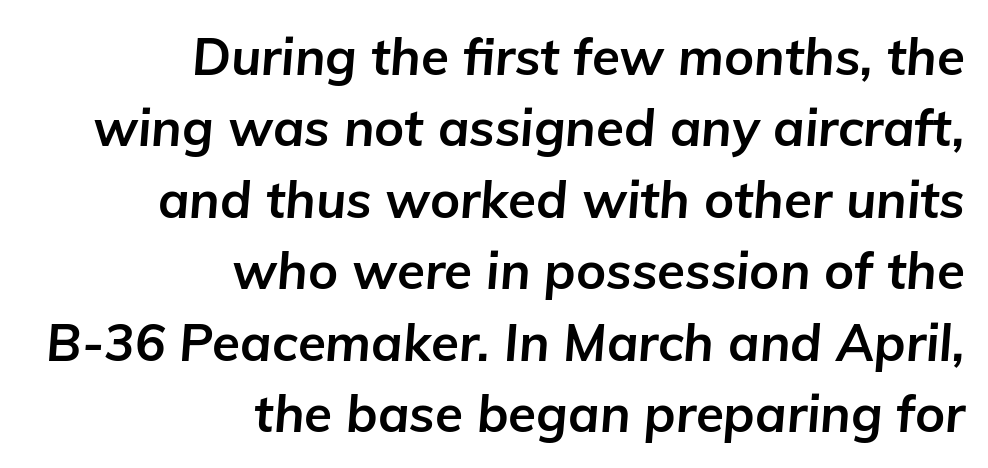
The face used here has the dense, thick strokes of a bold. If you drew a line through each stem, it would be angled. The vertical gap from one line to the next is medium. The string is rendered with underlining switched off. The line texture is even and compact thanks to regular tracking.
